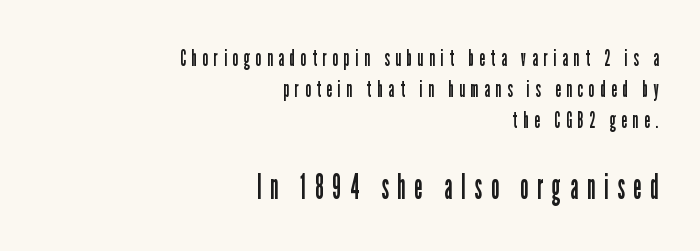
Q: Is the text bold? A: No.
Q: Is the text italic (slanted)? A: No, it is upright.
Q: Is the typeface a serif or a sans-serif typeface? A: Sans-serif.
Q: Is the text underlined? A: No.
Q: How is the paragraph aligned? A: Right-aligned.
Q: Is the spacing between letters normal or unusually wide? A: Unusually wide.
Q: Is the spacing between lines tight, normal or loose? A: Normal.
Q: Which block of text is set in a larger size, the first (top) or the second (bottom)? A: The second (bottom) one.
Q: Width (condensed, normal, or wide)? A: Condensed.
Q: Stroke contrast? A: Low.
Q: x-height? A: Medium.
Q: Monospaced? A: No.
